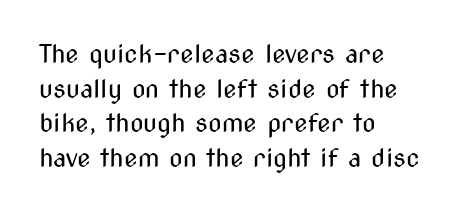
Q: Is the text bold? A: No.
Q: Is the text italic (slanted)? A: No, it is upright.
Q: Is the text underlined? A: No.
Q: How is the paragraph aligned? A: Left-aligned.
Q: Is the spacing between letters normal or unusually wide? A: Normal.
Q: Is the spacing between lines tight, normal or loose? A: Normal.
